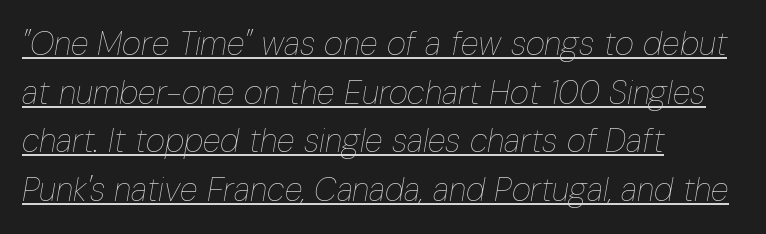
Q: Is the text bold? A: No.
Q: Is the text italic (slanted)? A: Yes, it leans right by about 10 degrees.
Q: Is the text underlined? A: Yes.
Q: How is the paragraph aligned? A: Left-aligned.
Q: Is the spacing between letters normal or unusually wide? A: Normal.
Q: Is the spacing between lines tight, normal or loose? A: Normal.
Q: Width (condensed, normal, or wide)? A: Condensed.
Q: Stroke contrast? A: Low.
Q: x-height? A: Medium.
Q: Monospaced? A: No.
